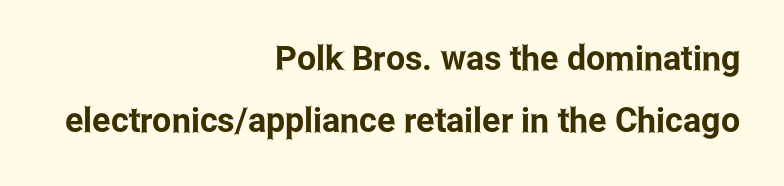
{"serif": "no", "italic": "no", "width": "condensed", "stroke_contrast": "low", "x_height": "medium", "monospaced": "no", "underline": "no", "align": "right", "line_spacing_ratio": 1.83, "letter_spacing": "normal", "letter_spacing_em": 0.0, "glyph_px": 34}
